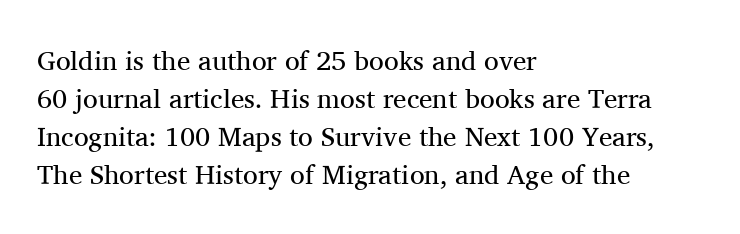
Q: Is the text bold? A: No.
Q: Is the text italic (slanted)? A: No, it is upright.
Q: Is the text underlined? A: No.
Q: How is the paragraph aligned? A: Left-aligned.
Q: Is the spacing between letters normal or unusually wide? A: Normal.
Q: Is the spacing between lines tight, normal or loose? A: Normal.
